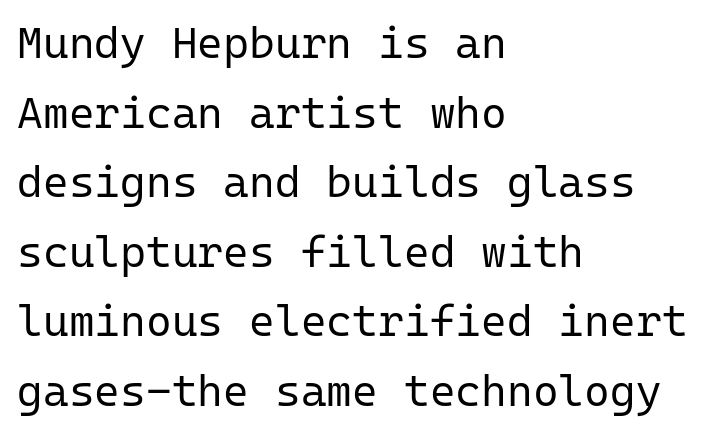
Q: Is the text bold? A: No.
Q: Is the text italic (slanted)? A: No, it is upright.
Q: Is the typeface a serif or a sans-serif typeface? A: Sans-serif.
Q: Is the text underlined? A: No.
Q: How is the paragraph aligned? A: Left-aligned.
Q: Is the spacing between letters normal or unusually wide? A: Normal.
Q: Is the spacing between lines tight, normal or loose? A: Normal.
Q: Width (condensed, normal, or wide)? A: Normal.
Q: Stroke contrast? A: Low.
Q: x-height? A: Medium.
Q: Monospaced? A: Yes.
